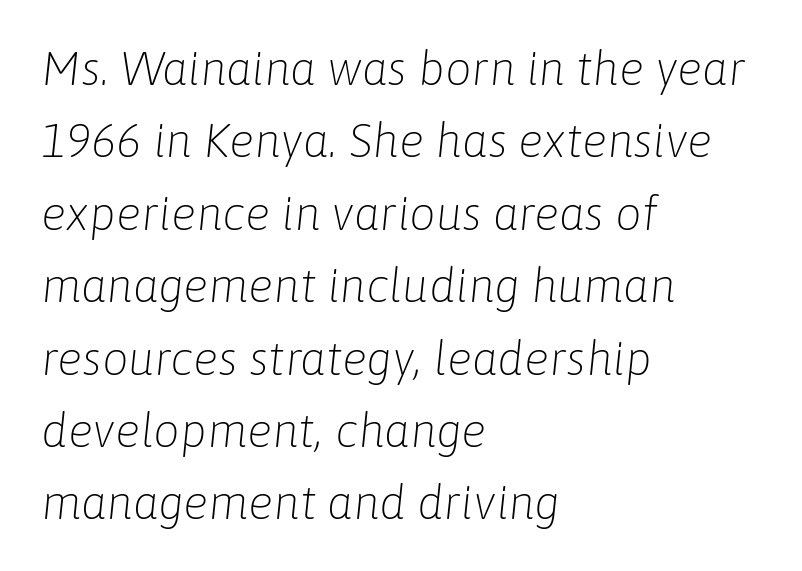
Honestly, the row spacing looks completely unremarkable. Alignment: flush left. The face used here is proportionally spaced, like ordinary book or web type. Default kerning and tracking; the words read as compact shapes. Clear beneath every line of the passage.
